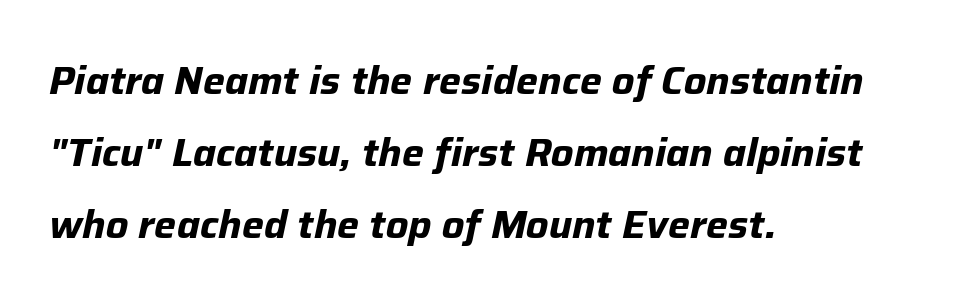
The line texture is even and compact thanks to regular tracking. Nobody drew a line under any word here. A typesetter would call this proportional, since set widths differ per character. Is the type bold? Yes — the strokes are clearly thick and heavy.
